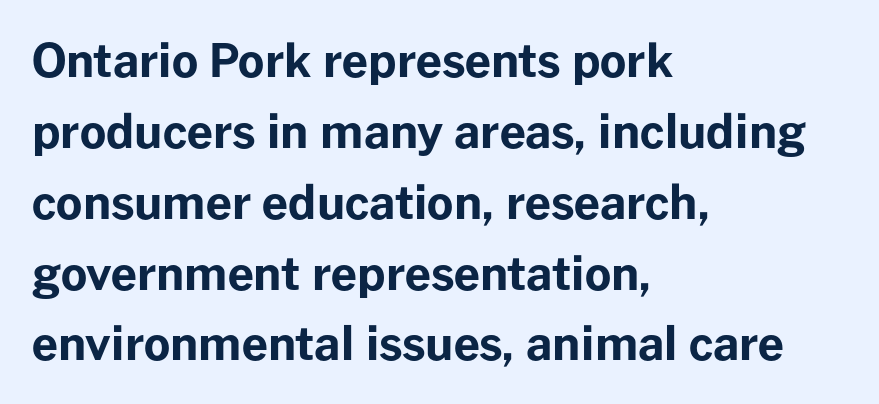
What weight is shown? A full bold with thick strokes. Here the glyphs are tracked normally, forming tight word shapes. The letters carry no serifs — their stems end cleanly without finishing strokes. The rag falls on the right side of this text block.
